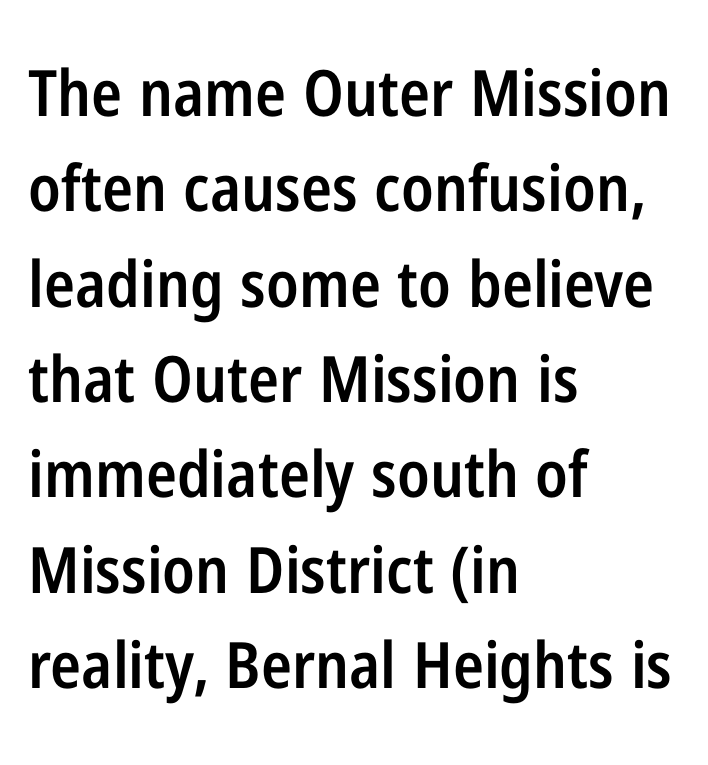
The image shows 64 px semibold, condensed sans-serif type, upright; set left-aligned, normal line spacing (1.49x), normal letter spacing, not underlined; low stroke contrast and a medium x-height.
